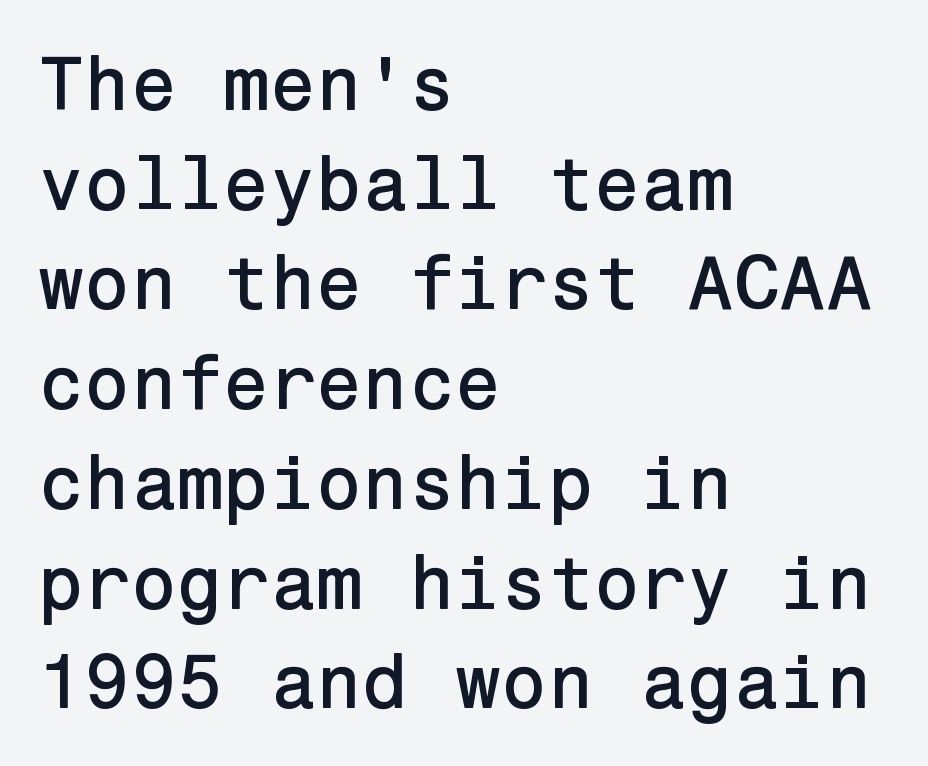
The image shows 75 px sans-serif type, upright; set left-aligned, normal line spacing (1.33x), normal letter spacing, not underlined; low stroke contrast and a medium x-height.
